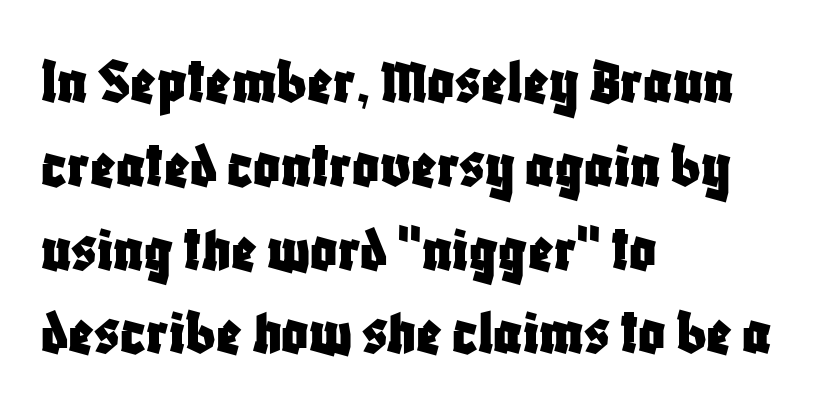
Q: Is the text italic (slanted)? A: No, it is upright.
Q: Is the typeface a serif or a sans-serif typeface? A: Sans-serif.
Q: Is the text underlined? A: No.
Q: How is the paragraph aligned? A: Left-aligned.
Q: Is the spacing between letters normal or unusually wide? A: Normal.
Q: Is the spacing between lines tight, normal or loose? A: Normal.
Q: Width (condensed, normal, or wide)? A: Condensed.
Q: Stroke contrast? A: Low.
Q: x-height? A: Large.
Q: Monospaced? A: No.
